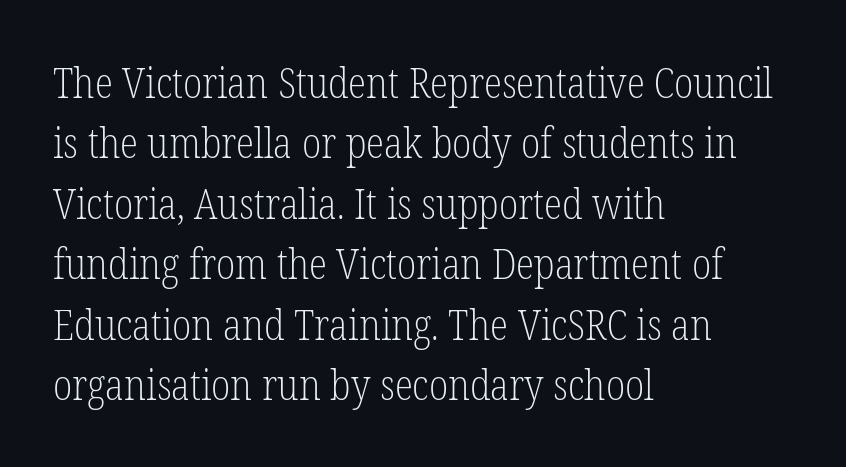
Q: Is the text bold? A: No.
Q: Is the text italic (slanted)? A: No, it is upright.
Q: Is the typeface a serif or a sans-serif typeface? A: Serif.
Q: Is the text underlined? A: No.
Q: How is the paragraph aligned? A: Left-aligned.
Q: Is the spacing between letters normal or unusually wide? A: Normal.
Q: Is the spacing between lines tight, normal or loose? A: Normal.
Q: Width (condensed, normal, or wide)? A: Condensed.
Q: Stroke contrast? A: Low.
Q: x-height? A: Medium.
Q: Monospaced? A: No.
